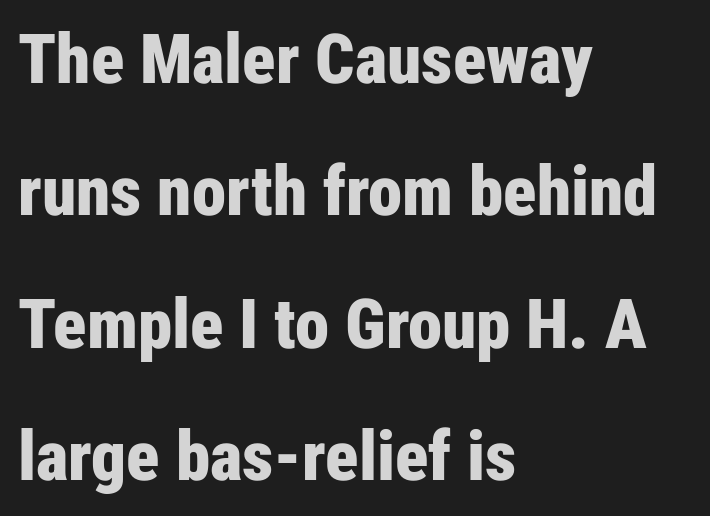
Q: Is the text bold? A: Yes.
Q: Is the text italic (slanted)? A: No, it is upright.
Q: Is the typeface a serif or a sans-serif typeface? A: Sans-serif.
Q: Is the text underlined? A: No.
Q: How is the paragraph aligned? A: Left-aligned.
Q: Is the spacing between letters normal or unusually wide? A: Normal.
Q: Is the spacing between lines tight, normal or loose? A: Loose.
Q: Width (condensed, normal, or wide)? A: Condensed.
Q: Stroke contrast? A: Low.
Q: x-height? A: Medium.
Q: Monospaced? A: No.
